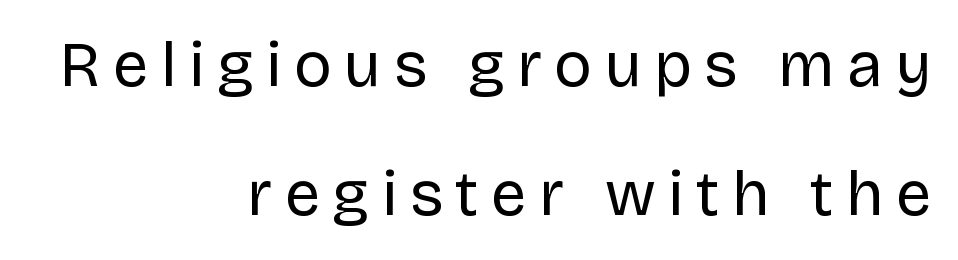
Does the copy run flush right? Yes — the right margin is perfectly even. Each row of text sits above clean, open space. Summary of weight: not heavy and not bold. Tracking here is generous; glyphs stand well apart from one another.
